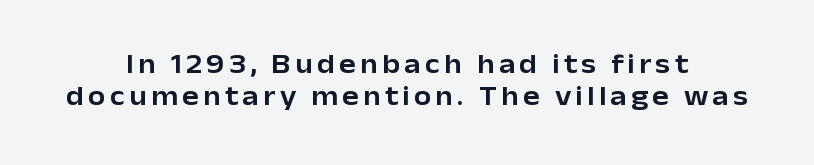
Q: Is the text italic (slanted)? A: No, it is upright.
Q: Is the typeface a serif or a sans-serif typeface? A: Sans-serif.
Q: Is the text underlined? A: No.
Q: How is the paragraph aligned? A: Centered.
Q: Is the spacing between lines tight, normal or loose? A: Tight.
Q: Width (condensed, normal, or wide)? A: Normal.
Q: Stroke contrast? A: Low.
Q: x-height? A: Medium.
Q: Monospaced? A: No.
